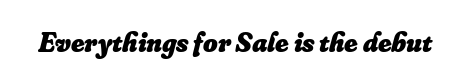
Q: Is the text bold? A: Yes.
Q: Is the text italic (slanted)? A: Yes, it leans right by about 16 degrees.
Q: Is the text underlined? A: No.
Q: Is the spacing between letters normal or unusually wide? A: Normal.
Q: Width (condensed, normal, or wide)? A: Normal.
Q: Stroke contrast? A: Low.
Q: x-height? A: Small.
Q: Monospaced? A: No.
